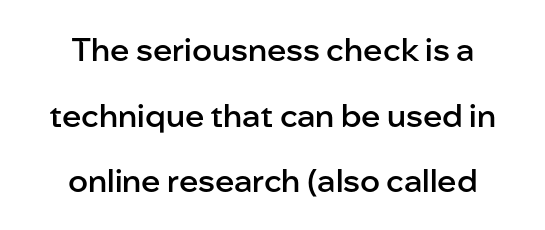
{"serif": "no", "italic": "no", "bold": "semi", "weight": "semibold", "width": "normal", "stroke_contrast": "low", "x_height": "medium", "monospaced": "no", "underline": "no", "align": "center", "line_spacing": "loose", "line_spacing_ratio": 2.05, "letter_spacing": "normal", "letter_spacing_em": 0.0, "glyph_px": 32}
